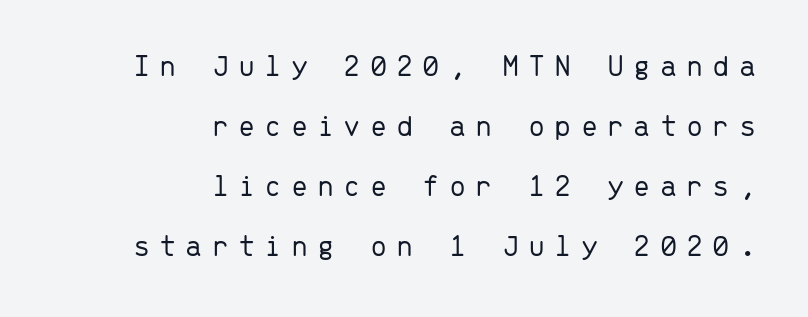
You could fit nearly another row in the gap between these rows. You could count columns in this text — the font is strictly monospaced. The passage shown is not bold in any degree. Nobody drew a line under any word here.
